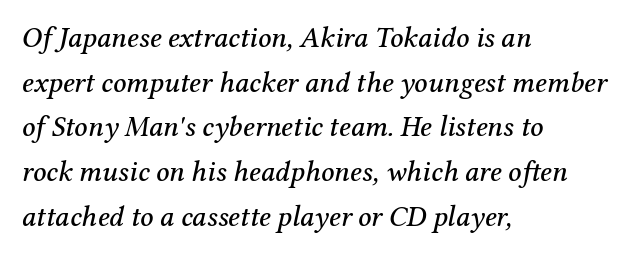
Normally led — the rows are evenly, conventionally spaced. Glyph-to-glyph distance matches everyday printed text. Any mark beneath the type? The region is blank. Classification — serif. Every row of glyphs begins at an identical x-position on the left.
